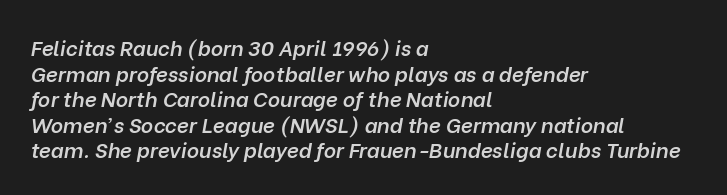
Q: Is the text bold? A: Semi-bold.
Q: Is the text italic (slanted)? A: Yes, it leans right by about 10 degrees.
Q: Is the text underlined? A: No.
Q: How is the paragraph aligned? A: Left-aligned.
Q: Is the spacing between letters normal or unusually wide? A: Normal.
